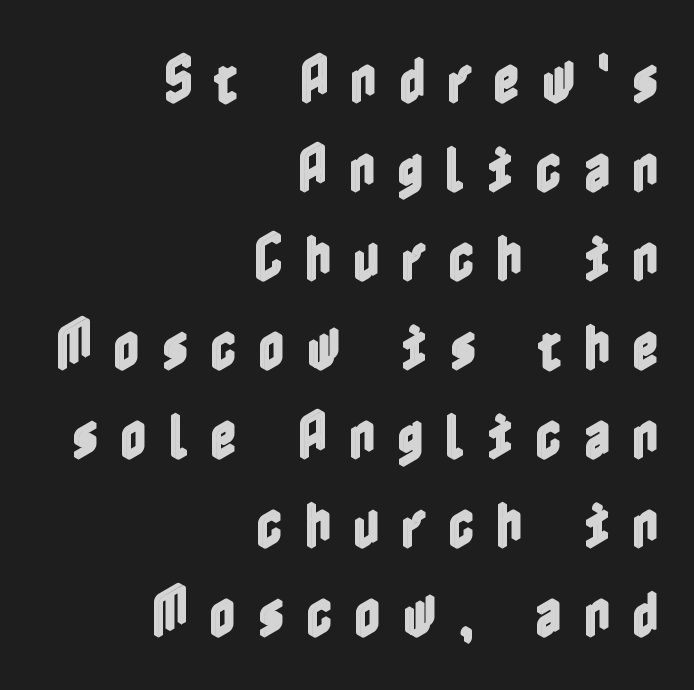
The image shows 52 px condensed type, upright; set right-aligned, line spacing 1.71x, unusually wide letter spacing (+0.41 em), not underlined; a medium x-height.
